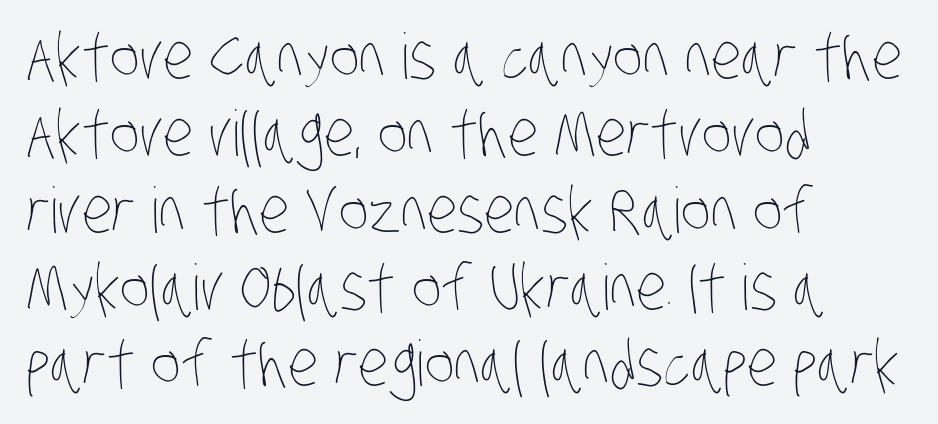
Caption: face not bold, strokes unweighted. In terms of letterspacing, this is plain default setting. The words here are not underlined. Is the block centered? No — it sits flush against the left margin.
